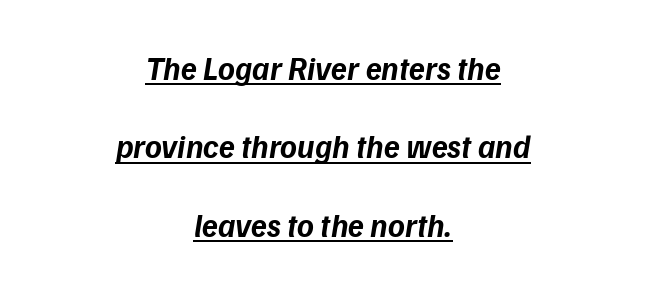
The image shows 32 px bold type, italic (leaning right); set centered, loose line spacing (2.45x), normal letter spacing, underlined; low stroke contrast and a medium x-height.
